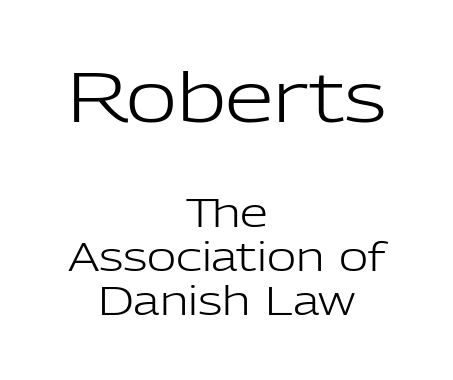
Q: Is the text bold? A: No.
Q: Is the text italic (slanted)? A: No, it is upright.
Q: Is the typeface a serif or a sans-serif typeface? A: Sans-serif.
Q: Is the text underlined? A: No.
Q: How is the paragraph aligned? A: Centered.
Q: Is the spacing between letters normal or unusually wide? A: Normal.
Q: Is the spacing between lines tight, normal or loose? A: Tight.
Q: Which block of text is set in a larger size, the first (top) or the second (bottom)? A: The first (top) one.
Q: Width (condensed, normal, or wide)? A: Normal.
Q: Stroke contrast? A: Low.
Q: x-height? A: Medium.
Q: Monospaced? A: No.
